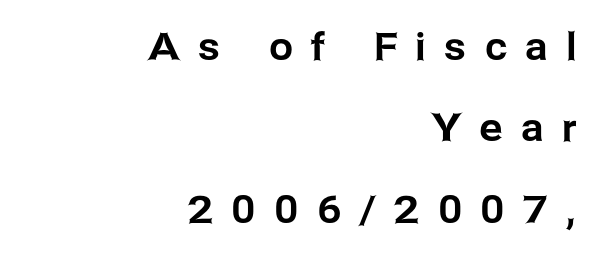
The characters display no serif detailing; their extremities are plain. The gaps between neighbouring characters are conspicuously large. The compositor pushed each line to the right boundary. Think of a printed novel: that variable character pitch is what you see here. The axis of the letterforms is exactly vertical.
